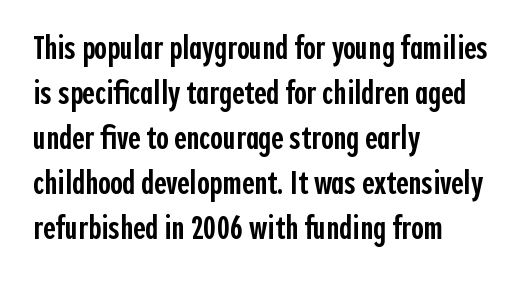
{"serif": "no", "italic": "no", "bold": "semi", "weight": "semibold", "width": "condensed", "x_height": "medium", "monospaced": "no", "underline": "no", "align": "left", "line_spacing": "normal", "line_spacing_ratio": 1.32, "letter_spacing": "normal", "letter_spacing_em": 0.0, "glyph_px": 34}
